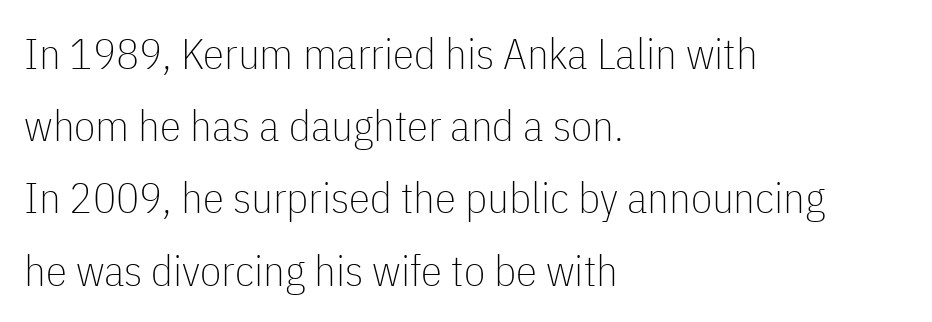
{"serif": "no", "italic": "no", "bold": "no", "weight": "thin", "width": "condensed", "stroke_contrast": "low", "x_height": "medium", "monospaced": "no", "underline": "no", "align": "left", "line_spacing": "normal", "line_spacing_ratio": 1.68, "letter_spacing": "normal", "letter_spacing_em": 0.0, "glyph_px": 43}
